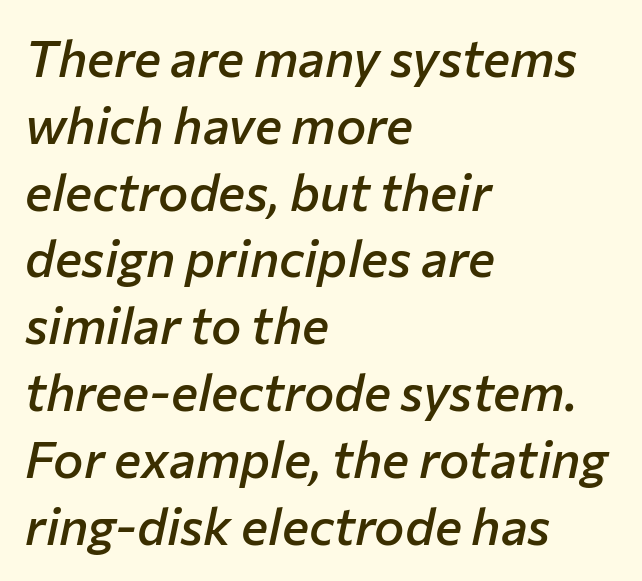
The image shows 51 px semibold type, italic (leaning right); set left-aligned, normal line spacing (1.31x), normal letter spacing, not underlined; low stroke contrast and a medium x-height.
